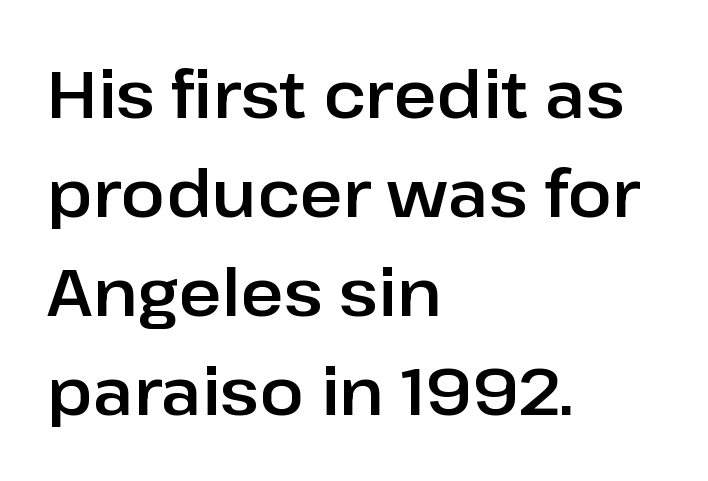
The image shows 66 px sans-serif type, upright; set left-aligned, normal line spacing (1.5x), normal letter spacing, not underlined; low stroke contrast and a medium x-height.
